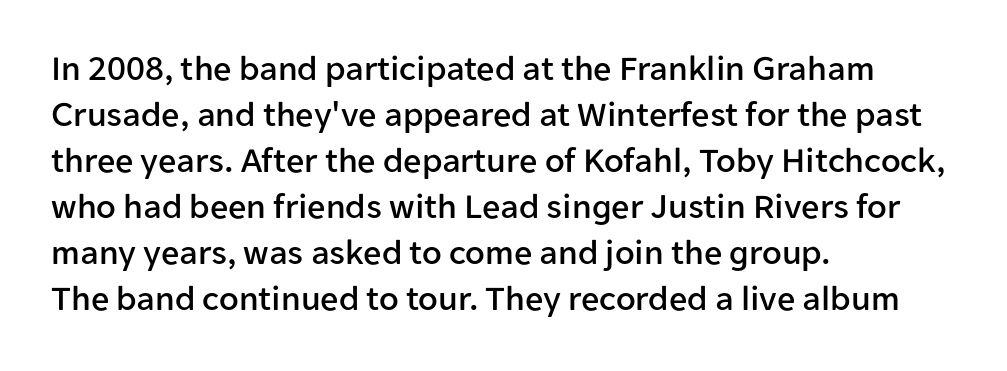
The rows are spaced the way most documents space them. No word sits above an underline. Nothing sits at the stroke ends, so this counts as sans-serif. The paragraph shown leans on its left margin. The letters sit at their default tracking, neither squeezed nor spread.
